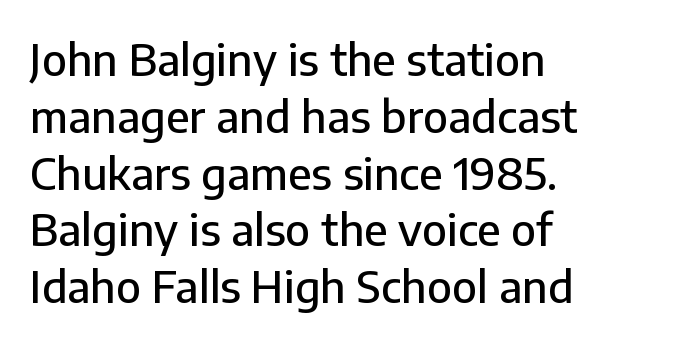
Q: Is the text italic (slanted)? A: No, it is upright.
Q: Is the typeface a serif or a sans-serif typeface? A: Sans-serif.
Q: Is the text underlined? A: No.
Q: How is the paragraph aligned? A: Left-aligned.
Q: Is the spacing between letters normal or unusually wide? A: Normal.
Q: Is the spacing between lines tight, normal or loose? A: Normal.
Q: Width (condensed, normal, or wide)? A: Normal.
Q: Stroke contrast? A: Low.
Q: x-height? A: Medium.
Q: Monospaced? A: No.
